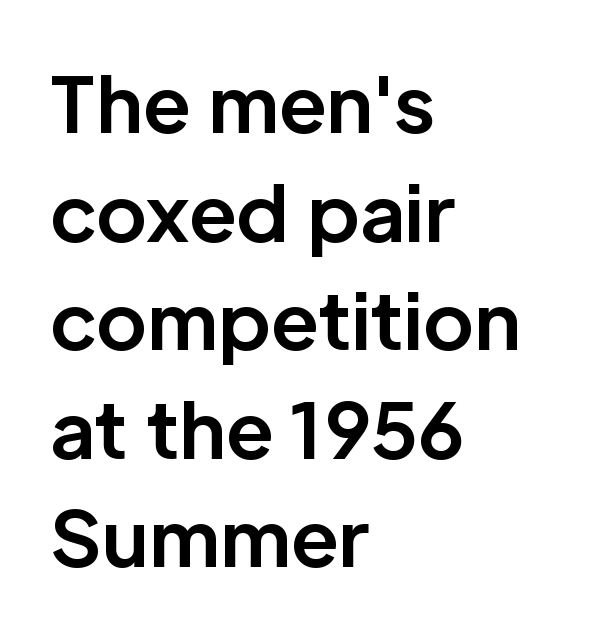
Proportional: the letters do not fall into vertical columns. In terms of weight, the rendering is a true, heavy bold. The face used here is a sans, in the tradition of grotesques and geometrics. In terms of letterspacing, this is plain default setting. Quick note: not italic, upright.
